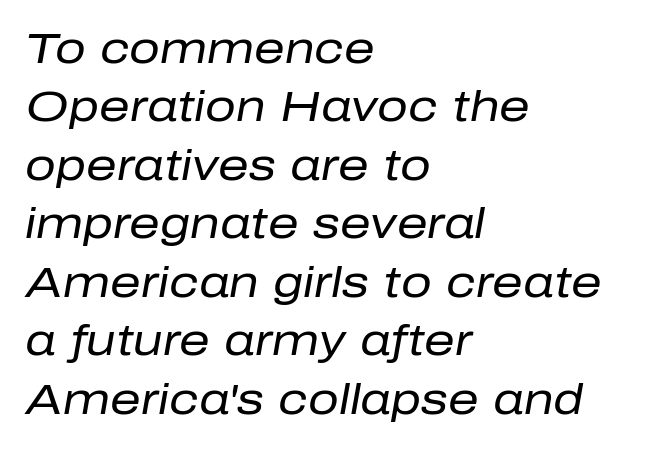
The whole block is typeset with a tilt. Leading matches the norm, producing a regular column. Letters rest on an invisible, unmarked baseline. Summary of weight: not heavy and not bold.
